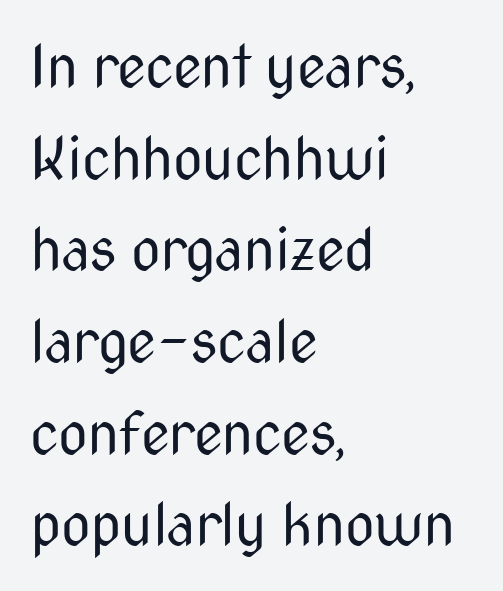
Q: Is the text bold? A: No.
Q: Is the text italic (slanted)? A: No, it is upright.
Q: Is the typeface a serif or a sans-serif typeface? A: Sans-serif.
Q: Is the text underlined? A: No.
Q: How is the paragraph aligned? A: Left-aligned.
Q: Is the spacing between letters normal or unusually wide? A: Normal.
Q: Is the spacing between lines tight, normal or loose? A: Normal.
Q: Width (condensed, normal, or wide)? A: Condensed.
Q: Stroke contrast? A: Medium.
Q: x-height? A: Medium.
Q: Monospaced? A: No.
